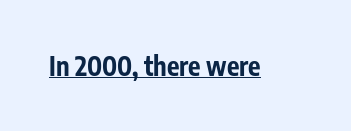
{"italic": "no", "bold": "yes", "underline": "yes", "letter_spacing": "normal", "letter_spacing_em": 0.0, "glyph_px": 26}
